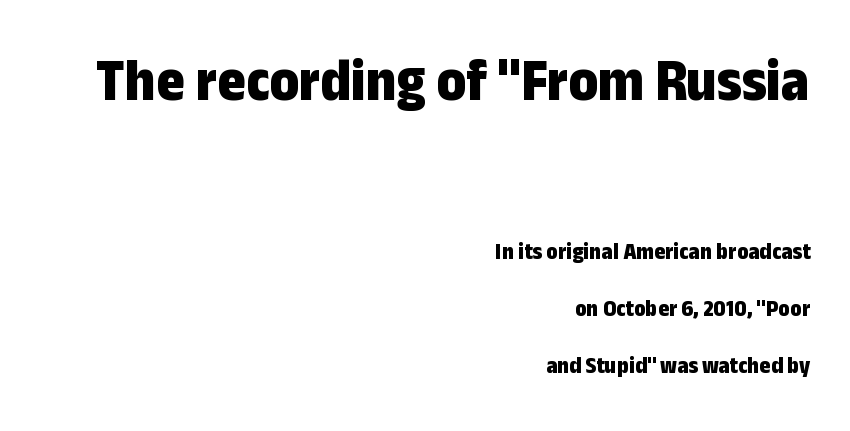
Q: Is the text bold? A: Yes.
Q: Is the text italic (slanted)? A: No, it is upright.
Q: Is the typeface a serif or a sans-serif typeface? A: Sans-serif.
Q: Is the text underlined? A: No.
Q: How is the paragraph aligned? A: Right-aligned.
Q: Is the spacing between letters normal or unusually wide? A: Normal.
Q: Is the spacing between lines tight, normal or loose? A: Loose.
Q: Which block of text is set in a larger size, the first (top) or the second (bottom)? A: The first (top) one.
Q: Width (condensed, normal, or wide)? A: Condensed.
Q: Stroke contrast? A: Low.
Q: x-height? A: Medium.
Q: Monospaced? A: No.
